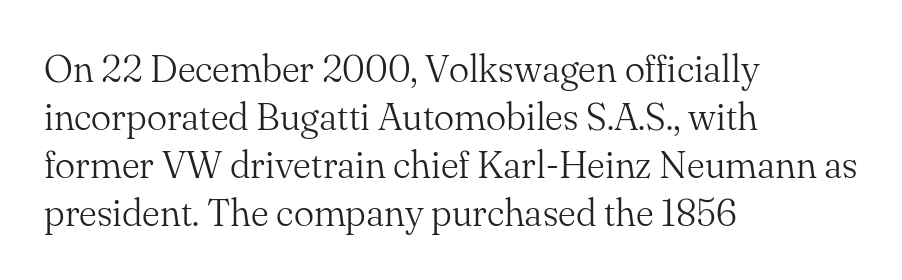
{"serif": "yes", "italic": "no", "bold": "no", "weight": "light", "width": "normal", "stroke_contrast": "medium", "x_height": "small", "monospaced": "no", "underline": "no", "align": "left", "line_spacing": "normal", "line_spacing_ratio": 1.26, "letter_spacing": "normal", "letter_spacing_em": 0.0, "glyph_px": 38}
